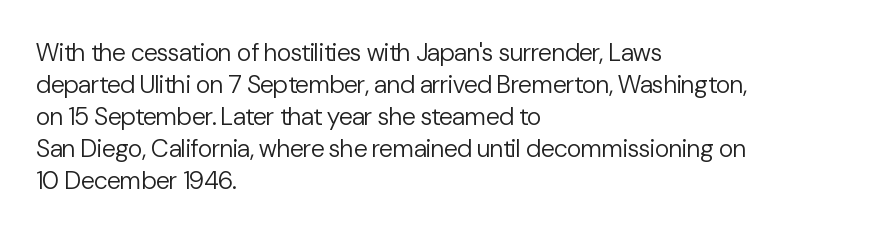
Q: Is the text bold? A: No.
Q: Is the text italic (slanted)? A: No, it is upright.
Q: Is the text underlined? A: No.
Q: How is the paragraph aligned? A: Left-aligned.
Q: Is the spacing between letters normal or unusually wide? A: Normal.
Q: Is the spacing between lines tight, normal or loose? A: Normal.
